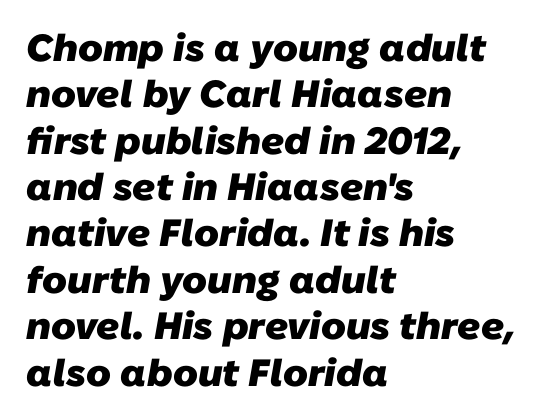
Q: Is the text bold? A: Yes.
Q: Is the typeface a serif or a sans-serif typeface? A: Sans-serif.
Q: Is the text underlined? A: No.
Q: How is the paragraph aligned? A: Left-aligned.
Q: Is the spacing between letters normal or unusually wide? A: Normal.
Q: Width (condensed, normal, or wide)? A: Normal.
Q: Stroke contrast? A: Low.
Q: x-height? A: Medium.
Q: Monospaced? A: No.
